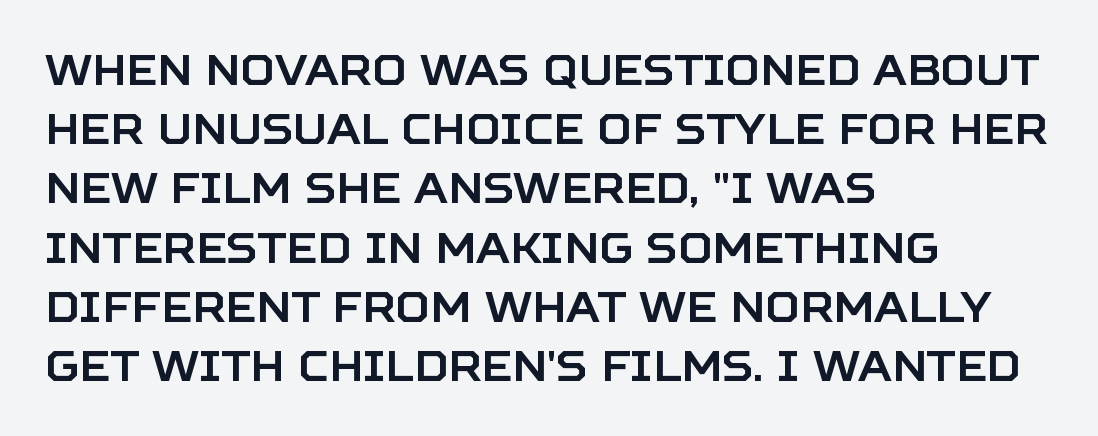
Q: Is the text italic (slanted)? A: No, it is upright.
Q: Is the typeface a serif or a sans-serif typeface? A: Sans-serif.
Q: Is the text underlined? A: No.
Q: How is the paragraph aligned? A: Left-aligned.
Q: Is the spacing between letters normal or unusually wide? A: Normal.
Q: Is the spacing between lines tight, normal or loose? A: Normal.
Q: Width (condensed, normal, or wide)? A: Normal.
Q: Stroke contrast? A: Low.
Q: x-height? A: Large.
Q: Monospaced? A: No.
